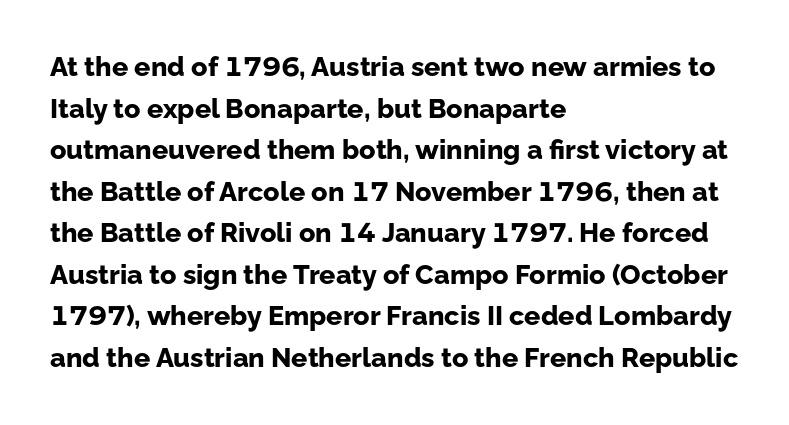
This sample keeps an unexceptional amount of space between lines. Which margin do the lines hug? The left one — the right edge is uneven. The specimen omits any rule beneath the text block's lines. Students, note that the glyphs here touch the page at normal intervals. This is heavy type, rendered in bold.
